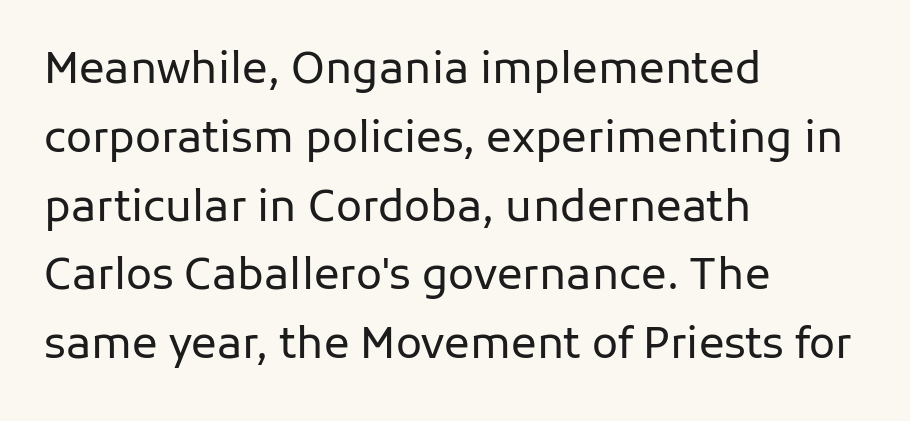
{"serif": "no", "italic": "no", "bold": "no", "weight": "regular", "width": "normal", "stroke_contrast": "low", "x_height": "medium", "monospaced": "no", "underline": "no", "align": "left", "line_spacing": "normal", "line_spacing_ratio": 1.6, "letter_spacing": "normal", "letter_spacing_em": 0.0, "glyph_px": 43}
